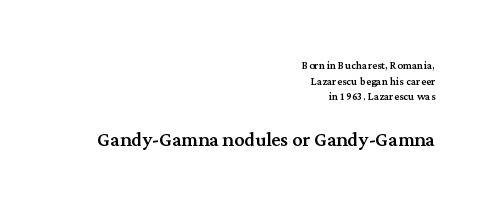
Compared with typical body copy, the letter spacing here is the same. Line endings align vertically; line beginnings do not. You get the small type first, then a jump to larger type. Vertical spacing — tight.
